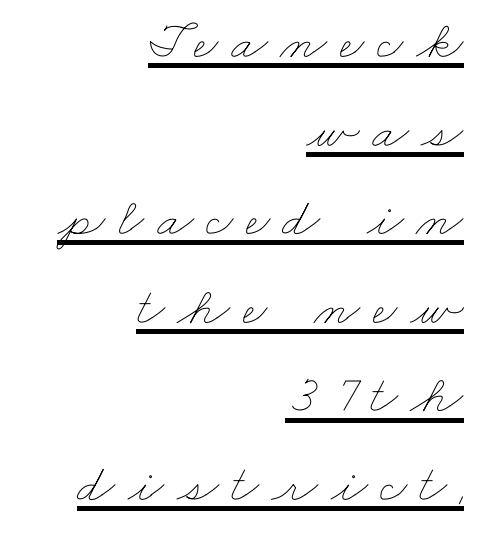
Vertically, the passage feels balanced, rows spaced as you'd expect. Varying glyph widths throughout — classic text-font behaviour. Horizontal alignment here is rightward, an uncommon choice for prose. Caption: expanded tracking, letters set apart. Counters stay open thanks to moderate or lighter strokes.
